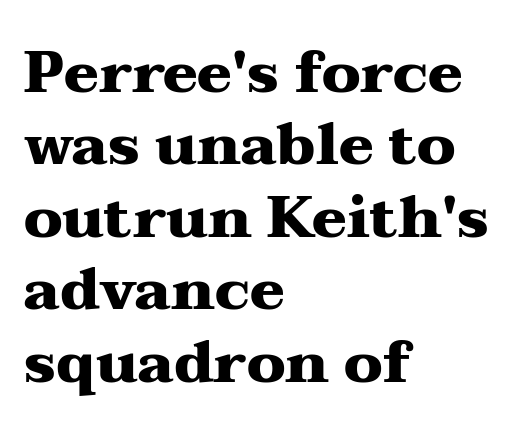
Q: Is the text bold? A: Yes.
Q: Is the text italic (slanted)? A: No, it is upright.
Q: Is the typeface a serif or a sans-serif typeface? A: Serif.
Q: Is the text underlined? A: No.
Q: How is the paragraph aligned? A: Left-aligned.
Q: Is the spacing between letters normal or unusually wide? A: Normal.
Q: Is the spacing between lines tight, normal or loose? A: Normal.
Q: Width (condensed, normal, or wide)? A: Wide.
Q: Stroke contrast? A: Medium.
Q: x-height? A: Medium.
Q: Monospaced? A: No.
